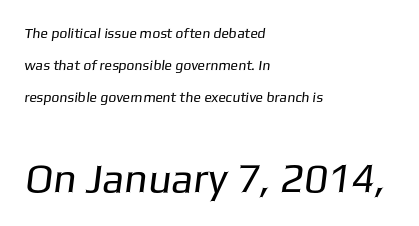
{"serif": "no", "bold": "no", "weight": "regular", "width": "normal", "stroke_contrast": "low", "x_height": "medium", "monospaced": "no", "underline": "no", "align": "left", "line_spacing": "loose", "line_spacing_ratio": 2.28, "letter_spacing": "normal", "letter_spacing_em": 0.0, "larger_block": "second", "size_ratio": 2.93, "glyph_px": 41}
